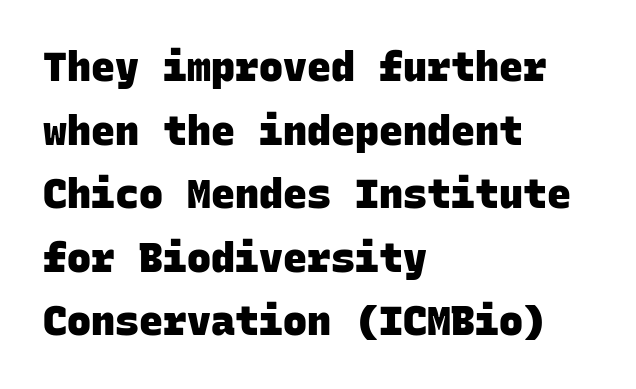
The image shows 40 px heavy sans-serif type, monospaced; set left-aligned, normal line spacing (1.59x), normal letter spacing, not underlined; low stroke contrast and a large x-height.
